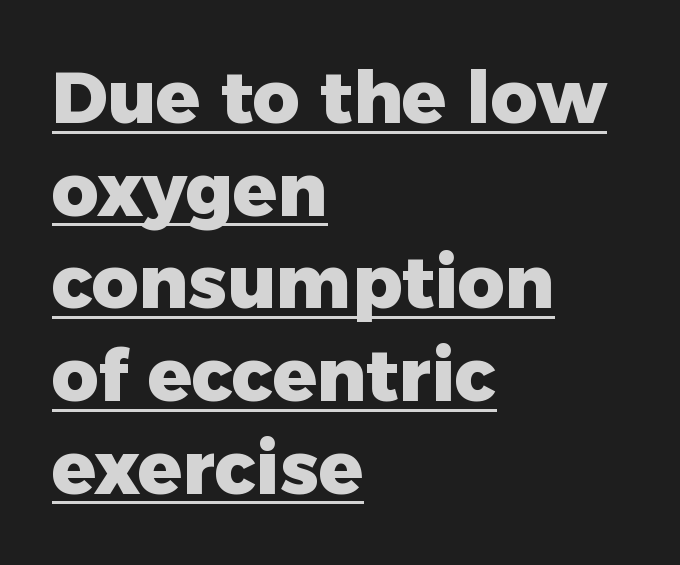
The gaps between neighbouring characters are ordinary and unremarkable. The face used here appears with an underline applied. How heavy is the stroke? Heavy — this is a bold. Is this a fixed-width face? No — the glyphs have proportional, varying widths. Nope, not italic — everything's standing straight.
